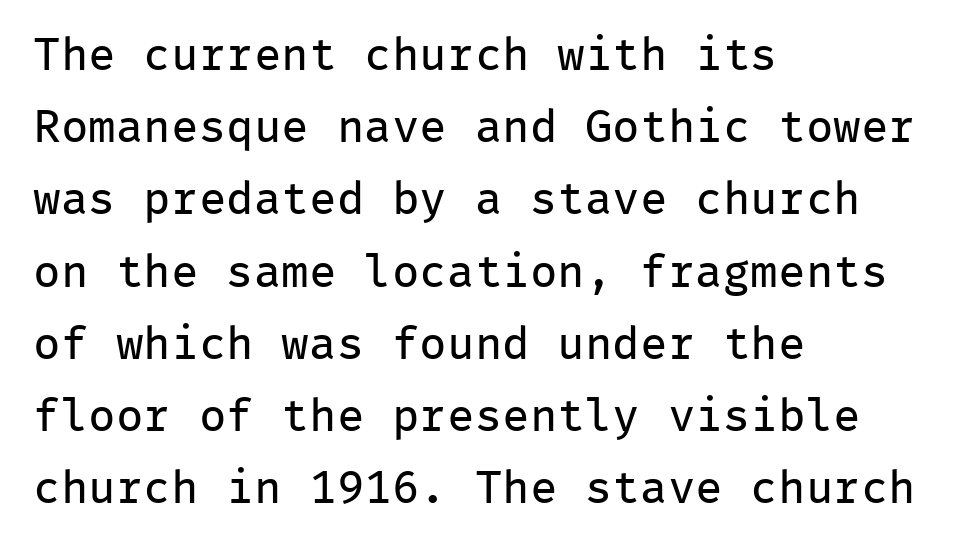
The image shows 46 px regular-weight sans-serif type, upright, monospaced; set left-aligned, normal line spacing (1.57x), normal letter spacing, not underlined; low stroke contrast and a medium x-height.
